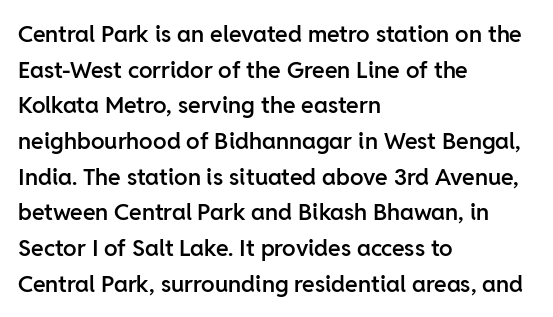
The image shows 23 px text type, upright; set left-aligned, normal line spacing (1.55x), normal letter spacing, not underlined.
